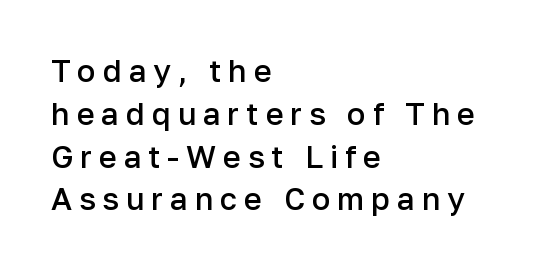
How heavy is the stroke? Medium-heavy — a semibold, shy of bold. The rendering anchors every line to the left-hand side. The space directly below the letters is spotless. It's the straight-up-and-down kind of type.
